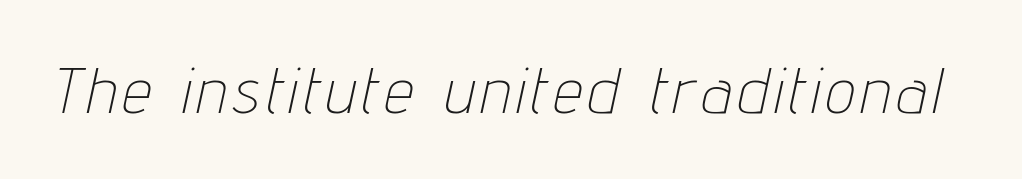
When letters slant like this, we call the style italic. The words here are not underlined. Here the designer chose a conventional face with non-uniform glyph widths. Is the stroke heavy? The answer is a plain regular-or-lighter.
